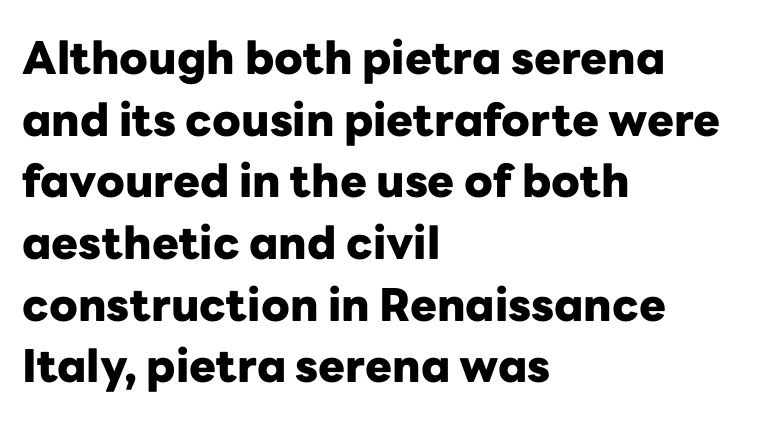
The type sits square on the baseline with zero lean. Are there feet on the stems? There aren't — it's a sans. Thick stems and heavy bowls — unmistakably bold. Do the characters align in a grid? No, the font is proportional. The letters sit at their default tracking, neither squeezed nor spread.
